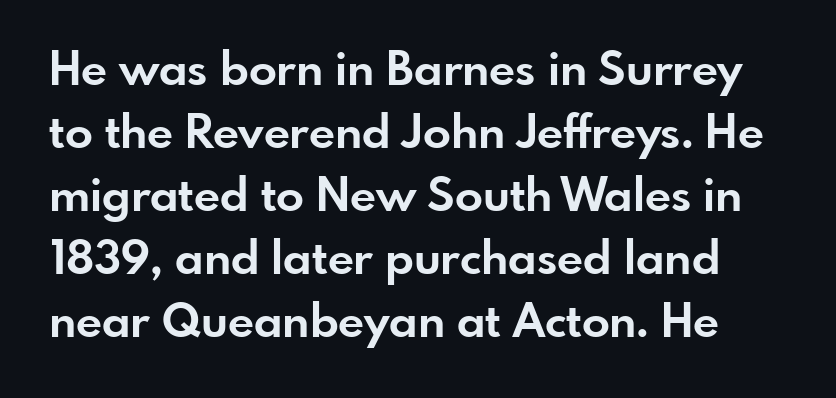
{"serif": "no", "italic": "no", "bold": "yes", "weight": "bold", "width": "normal", "stroke_contrast": "low", "x_height": "small", "monospaced": "no", "underline": "no", "line_spacing": "normal", "line_spacing_ratio": 1.37, "letter_spacing": "normal", "letter_spacing_em": 0.0, "glyph_px": 46}
